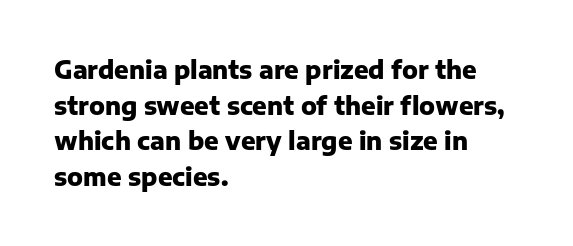
The image shows 24 px bold type, upright; set left-aligned, normal line spacing (1.48x), normal letter spacing, not underlined.
